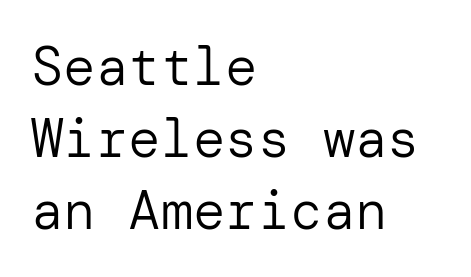
Designer's note — italics off, roman on. The gap between lines stays unmarked. The setting favours the left margin, as ordinary paragraphs usually do. Characters follow at the spacing the type designer built in.
